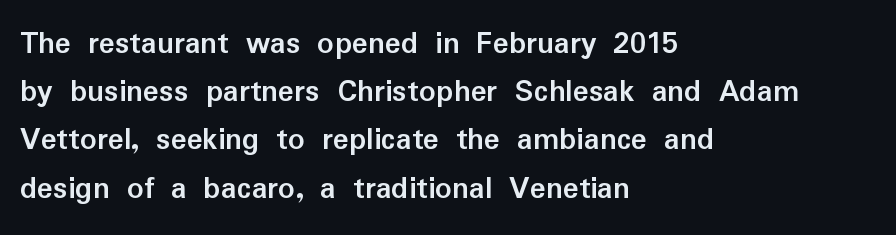
The image shows 33 px semibold sans-serif type, upright; set left-aligned, normal line spacing (1.46x), normal letter spacing, not underlined; low stroke contrast and a medium x-height.
